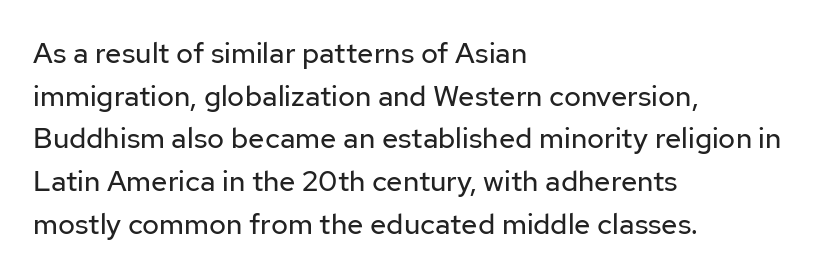
Q: Is the text bold? A: No.
Q: Is the text italic (slanted)? A: No, it is upright.
Q: Is the typeface a serif or a sans-serif typeface? A: Sans-serif.
Q: Is the text underlined? A: No.
Q: How is the paragraph aligned? A: Left-aligned.
Q: Is the spacing between letters normal or unusually wide? A: Normal.
Q: Is the spacing between lines tight, normal or loose? A: Normal.
Q: Width (condensed, normal, or wide)? A: Normal.
Q: Stroke contrast? A: Low.
Q: x-height? A: Medium.
Q: Monospaced? A: No.
